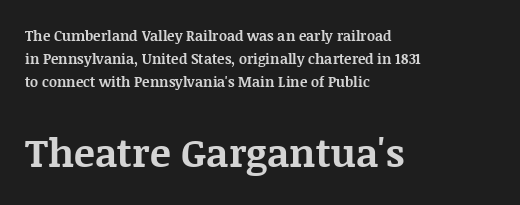
Q: Is the text bold? A: Yes.
Q: Is the text italic (slanted)? A: No, it is upright.
Q: Is the typeface a serif or a sans-serif typeface? A: Serif.
Q: Is the text underlined? A: No.
Q: How is the paragraph aligned? A: Left-aligned.
Q: Is the spacing between letters normal or unusually wide? A: Normal.
Q: Is the spacing between lines tight, normal or loose? A: Normal.
Q: Which block of text is set in a larger size, the first (top) or the second (bottom)? A: The second (bottom) one.
Q: Width (condensed, normal, or wide)? A: Normal.
Q: Stroke contrast? A: Medium.
Q: x-height? A: Large.
Q: Monospaced? A: No.
